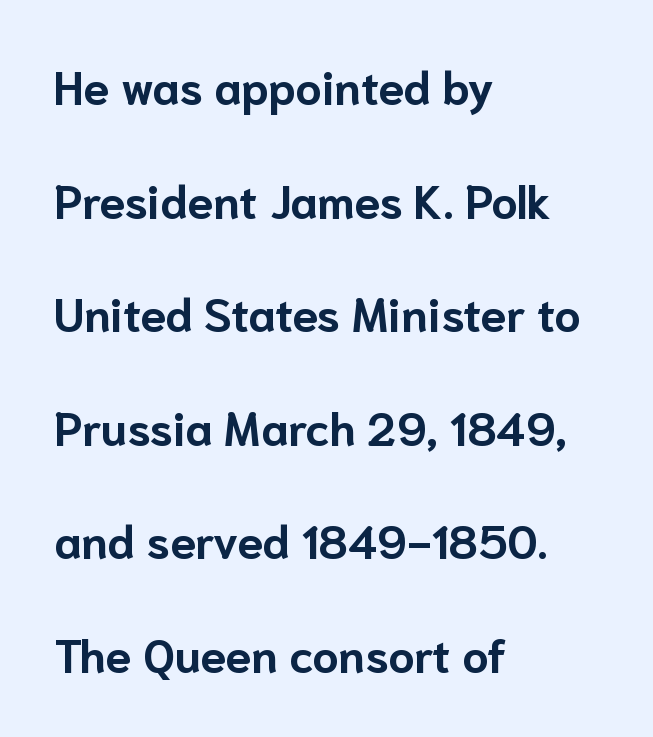
The image shows 46 px bold sans-serif type, upright; set left-aligned, loose line spacing (2.47x), normal letter spacing, not underlined; low stroke contrast and a medium x-height.
